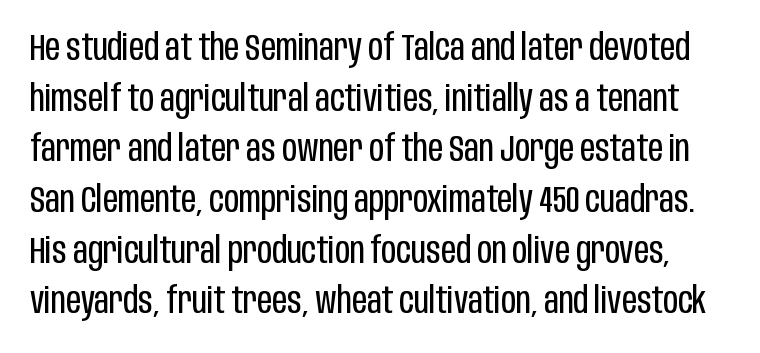
Q: Is the text bold? A: No.
Q: Is the text italic (slanted)? A: No, it is upright.
Q: Is the typeface a serif or a sans-serif typeface? A: Sans-serif.
Q: Is the text underlined? A: No.
Q: Is the spacing between letters normal or unusually wide? A: Normal.
Q: Is the spacing between lines tight, normal or loose? A: Normal.
Q: Width (condensed, normal, or wide)? A: Condensed.
Q: Stroke contrast? A: Low.
Q: x-height? A: Large.
Q: Monospaced? A: No.
